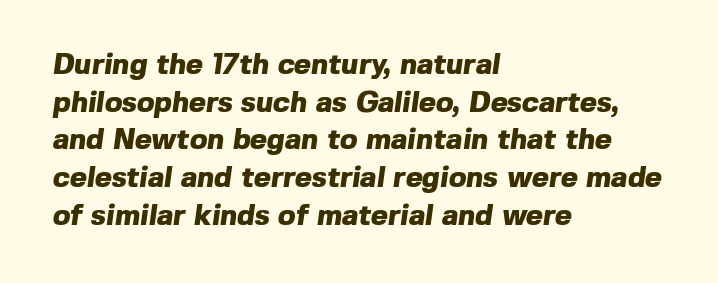
Q: Is the text bold? A: Yes.
Q: Is the typeface a serif or a sans-serif typeface? A: Sans-serif.
Q: Is the text underlined? A: No.
Q: How is the paragraph aligned? A: Left-aligned.
Q: Is the spacing between letters normal or unusually wide? A: Normal.
Q: Is the spacing between lines tight, normal or loose? A: Normal.
Q: Width (condensed, normal, or wide)? A: Normal.
Q: x-height? A: Medium.
Q: Monospaced? A: No.
